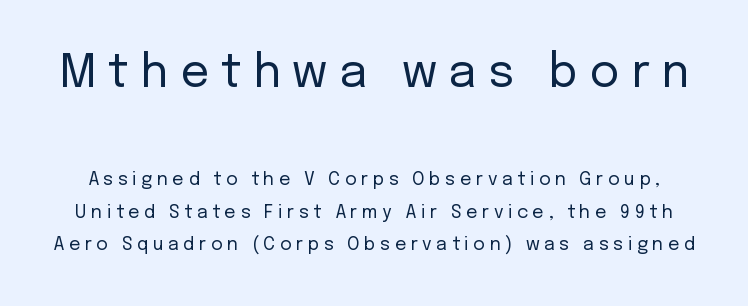
{"serif": "no", "italic": "no", "bold": "no", "weight": "regular", "width": "normal", "stroke_contrast": "low", "x_height": "medium", "monospaced": "no", "underline": "no", "line_spacing_ratio": 1.81, "letter_spacing": "wide", "letter_spacing_em": 0.25, "larger_block": "first", "size_ratio": 2.56, "glyph_px": 46}
